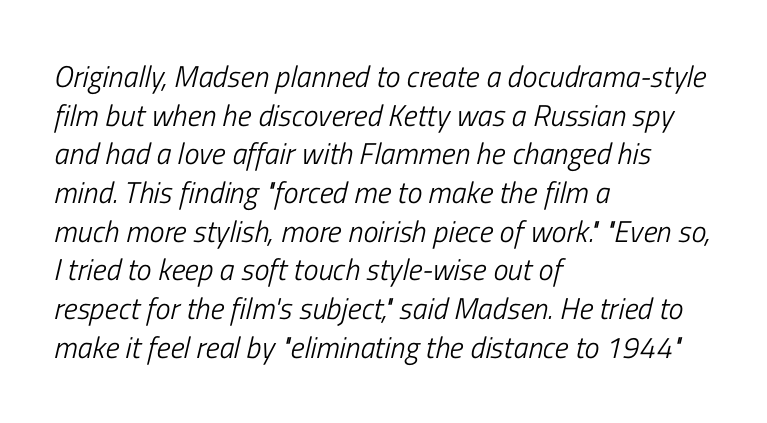
{"italic": "yes", "lean": "right", "slant_degrees": 13, "bold": "no", "weight": "light", "width": "condensed", "stroke_contrast": "low", "x_height": "medium", "monospaced": "no", "underline": "no", "align": "left", "line_spacing": "normal", "line_spacing_ratio": 1.29, "letter_spacing": "normal", "letter_spacing_em": 0.0, "glyph_px": 30}
